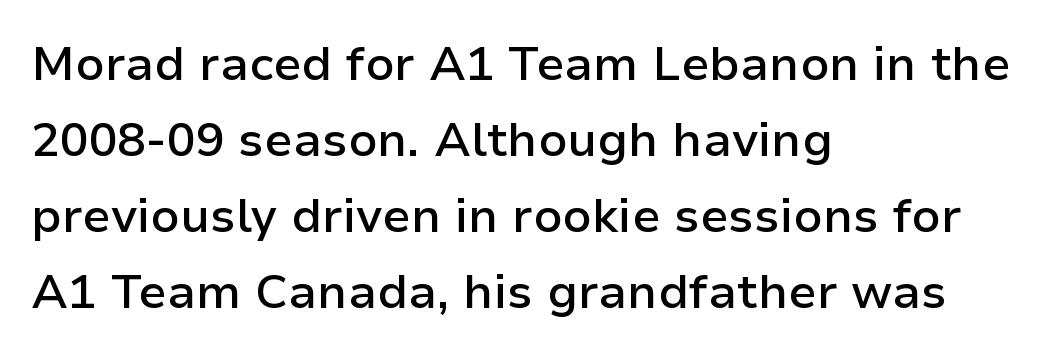
Proportional: the letters do not fall into vertical columns. A roman cut, with each character standing at attention. A student would call this left alignment; a typographer would say flush left, rag right. Default kerning and tracking; the words read as compact shapes. Serif or sans? Sans — the stroke terminals are bare. How heavy is the stroke? Medium-heavy — a semibold, shy of bold.
